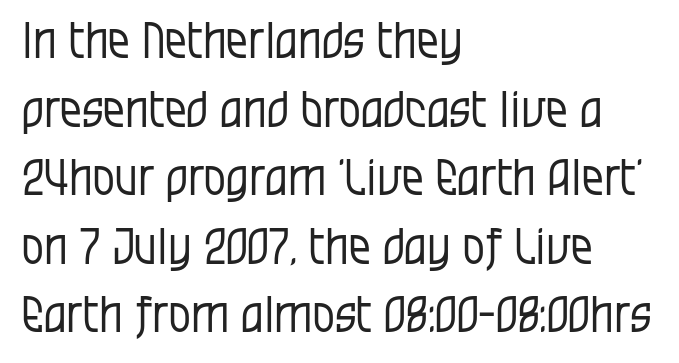
{"serif": "no", "italic": "no", "bold": "no", "weight": "regular", "width": "condensed", "stroke_contrast": "low", "x_height": "large", "monospaced": "no", "underline": "no", "align": "left", "line_spacing": "normal", "line_spacing_ratio": 1.4, "letter_spacing": "normal", "letter_spacing_em": 0.0, "glyph_px": 49}
